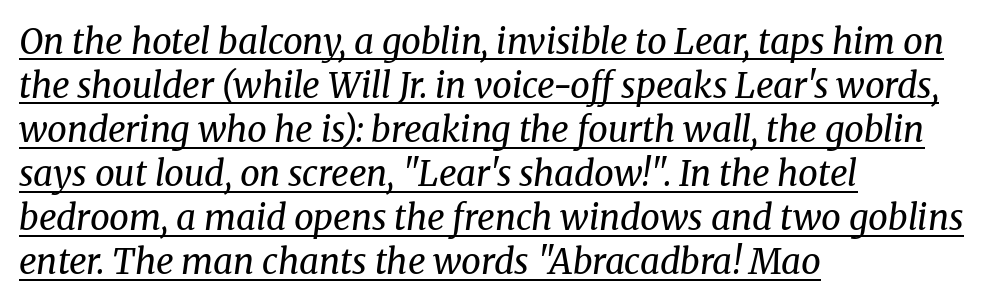
{"serif": "yes", "italic": "yes", "lean": "right", "slant_degrees": 8, "bold": "no", "weight": "regular", "width": "normal", "stroke_contrast": "medium", "x_height": "medium", "monospaced": "no", "underline": "yes", "align": "left", "line_spacing": "normal", "line_spacing_ratio": 1.26, "letter_spacing": "normal", "letter_spacing_em": 0.0, "glyph_px": 35}
